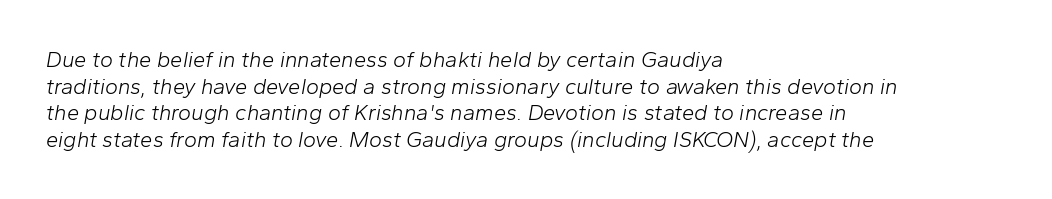
The image shows 22 px text type, italic (leaning right); set left-aligned, line spacing 1.21x, normal letter spacing, not underlined.
